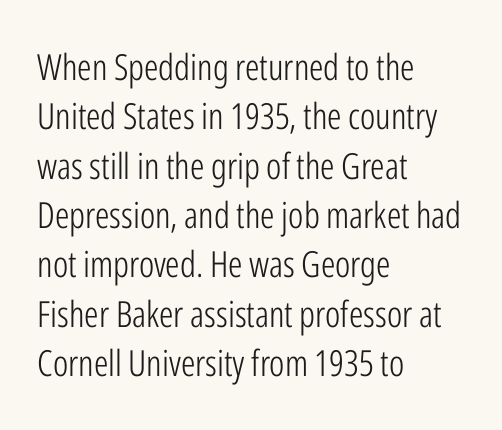
The image shows 36 px light, condensed sans-serif type, upright; set left-aligned, normal line spacing (1.37x), normal letter spacing, not underlined; low stroke contrast and a medium x-height.
